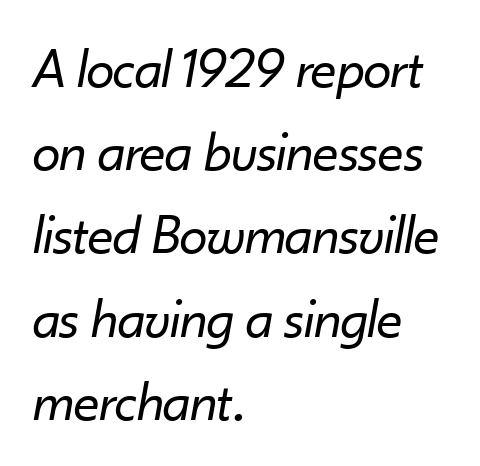
A quiet, ordinary-to-light weight characterises the typeface. The whole block is typeset with a tilt. Baseline-to-baseline distance is the conventional proportion of letter height. The letters advance in unequal steps, a hallmark of proportional type. These lines stack with their left ends in a neat column.
